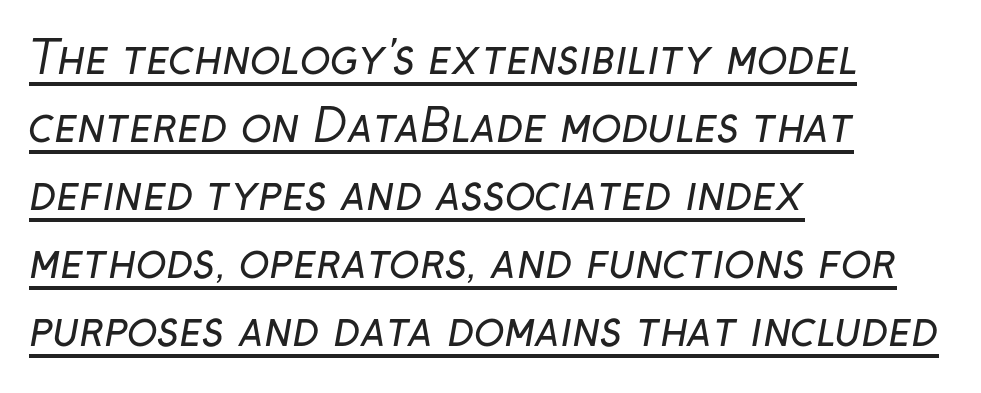
{"serif": "no", "bold": "no", "weight": "regular", "width": "normal", "stroke_contrast": "low", "x_height": "medium", "monospaced": "no", "underline": "yes", "align": "left", "line_spacing": "normal", "line_spacing_ratio": 1.51, "letter_spacing": "normal", "letter_spacing_em": 0.0, "glyph_px": 45}
